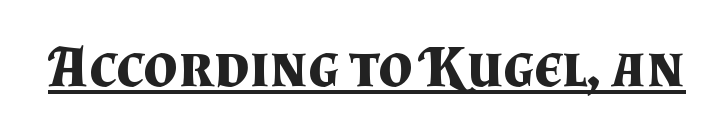
The image shows 60 px bold serif type, upright; set normal letter spacing, underlined; medium stroke contrast and a small x-height.
